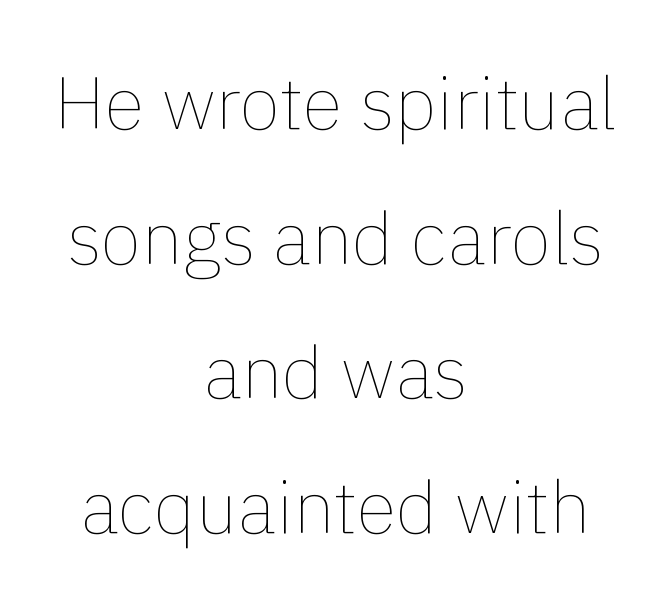
The letters advance in unequal steps, a hallmark of proportional type. Check under the words: just untouched page. No extra tracking has been applied to these lines. If you folded the block vertically in half, each line would mirror itself in length. Posture: vertical. Counters stay open thanks to moderate or lighter strokes.
